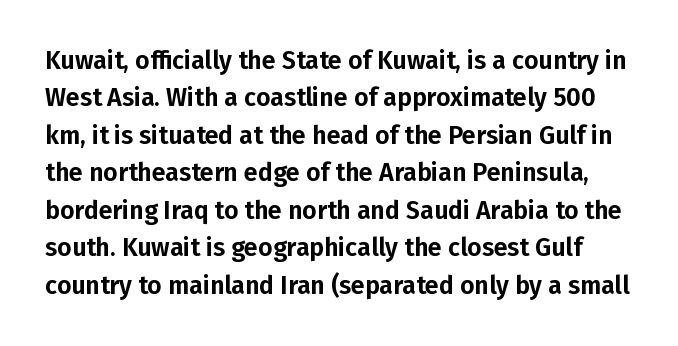
Q: Is the text italic (slanted)? A: No, it is upright.
Q: Is the text underlined? A: No.
Q: Is the spacing between letters normal or unusually wide? A: Normal.
Q: Is the spacing between lines tight, normal or loose? A: Normal.
